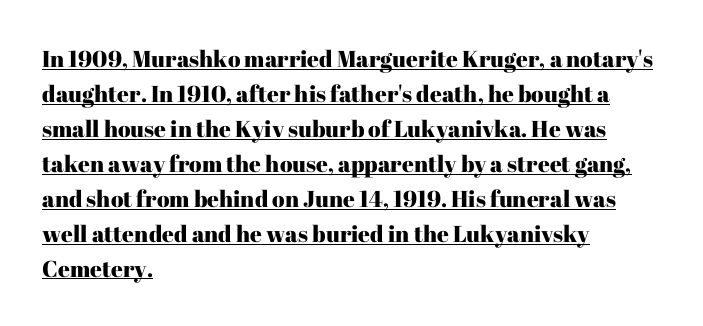
A continuous stroke trails under the words, as in a hyperlink. When letters stand straight like this, we call the style roman or upright. Layout note: lines flush left. Words appear dense and cohesive because spacing is normal. Compared with typical paragraphs, the rows here are spaced about the same.
